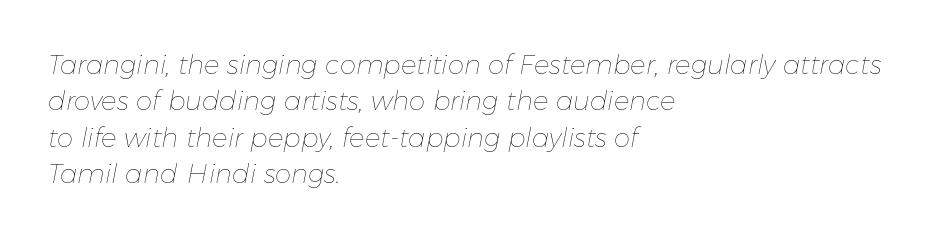
Q: Is the text bold? A: No.
Q: Is the text italic (slanted)? A: Yes, it leans right by about 11 degrees.
Q: Is the text underlined? A: No.
Q: How is the paragraph aligned? A: Left-aligned.
Q: Is the spacing between letters normal or unusually wide? A: Normal.
Q: Is the spacing between lines tight, normal or loose? A: Normal.
